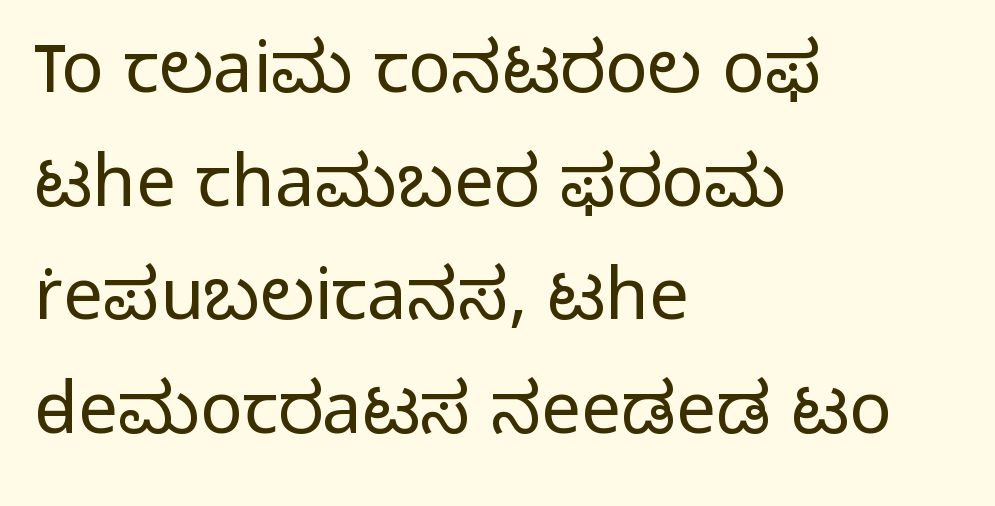
Q: Is the text bold? A: No.
Q: Is the text italic (slanted)? A: No, it is upright.
Q: Is the typeface a serif or a sans-serif typeface? A: Sans-serif.
Q: Is the text underlined? A: No.
Q: How is the paragraph aligned? A: Left-aligned.
Q: Is the spacing between letters normal or unusually wide? A: Normal.
Q: Is the spacing between lines tight, normal or loose? A: Normal.
Q: Width (condensed, normal, or wide)? A: Normal.
Q: Stroke contrast? A: Low.
Q: x-height? A: Medium.
Q: Monospaced? A: No.
